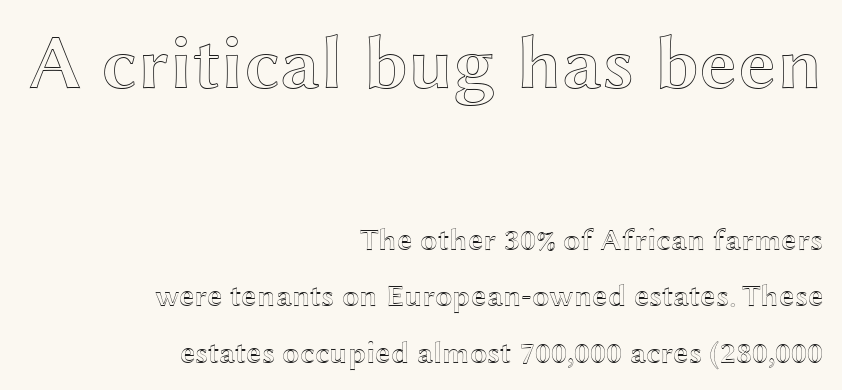
The image shows 77 px wide type, upright; set right-aligned, line spacing 1.83x, normal letter spacing, not underlined; the first (top) block is 2.48x larger; a medium x-height.
